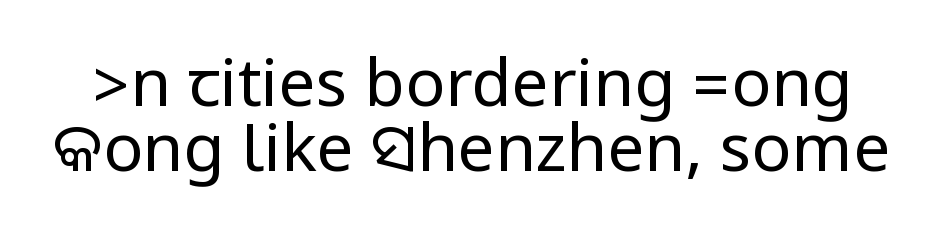
The image shows 66 px regular-weight, condensed sans-serif type, upright; set tight line spacing (0.99x), normal letter spacing, not underlined; low stroke contrast.
